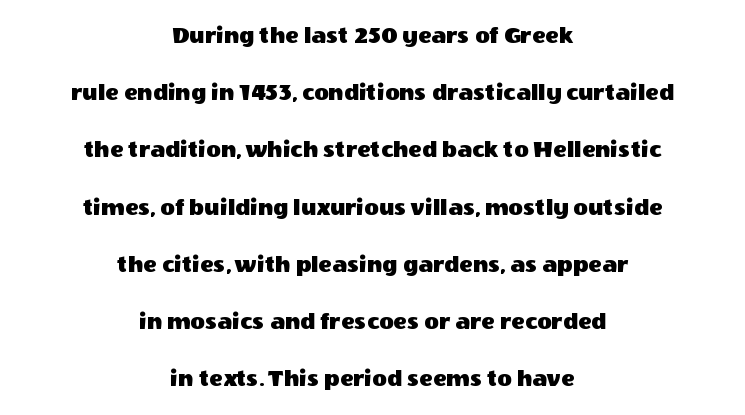
The image shows 25 px text type, upright; set centered, loose line spacing (2.29x), normal letter spacing, not underlined.
